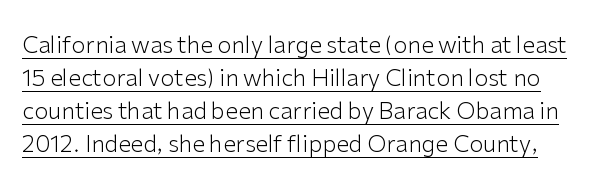
{"italic": "no", "bold": "no", "underline": "yes", "line_spacing": "normal", "line_spacing_ratio": 1.43, "letter_spacing": "normal", "letter_spacing_em": 0.0, "glyph_px": 23}
